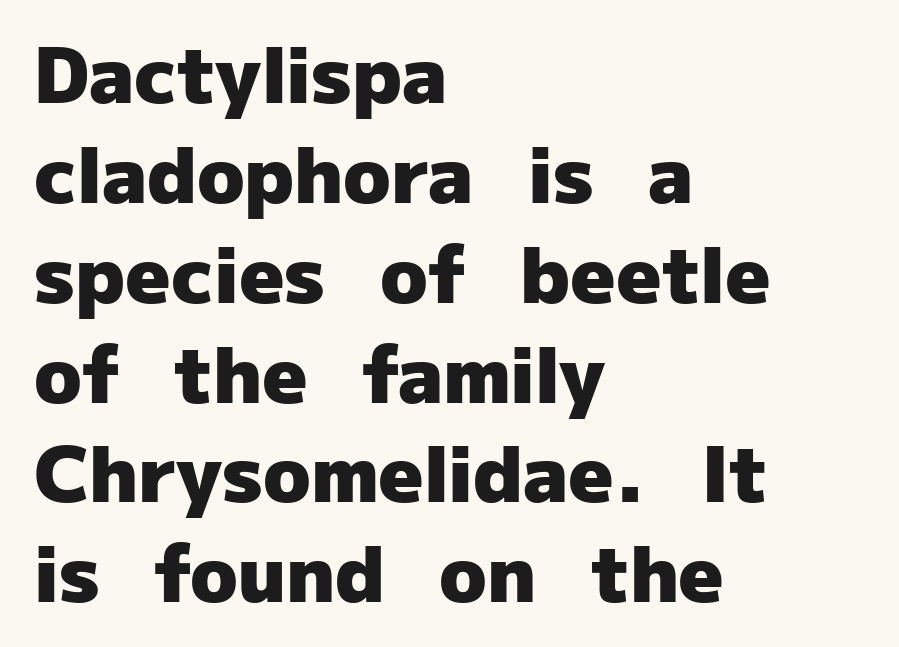
{"serif": "no", "italic": "no", "bold": "yes", "weight": "heavy", "width": "normal", "stroke_contrast": "low", "x_height": "medium", "monospaced": "no", "underline": "no", "align": "left", "line_spacing": "normal", "line_spacing_ratio": 1.28, "letter_spacing": "normal", "letter_spacing_em": 0.0, "glyph_px": 78}
